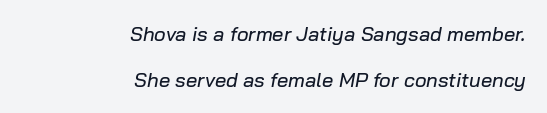
{"italic": "yes", "lean": "right", "slant_degrees": 10, "underline": "no", "align": "right", "line_spacing": "loose", "line_spacing_ratio": 2.29, "letter_spacing": "normal", "letter_spacing_em": 0.0, "glyph_px": 20}
